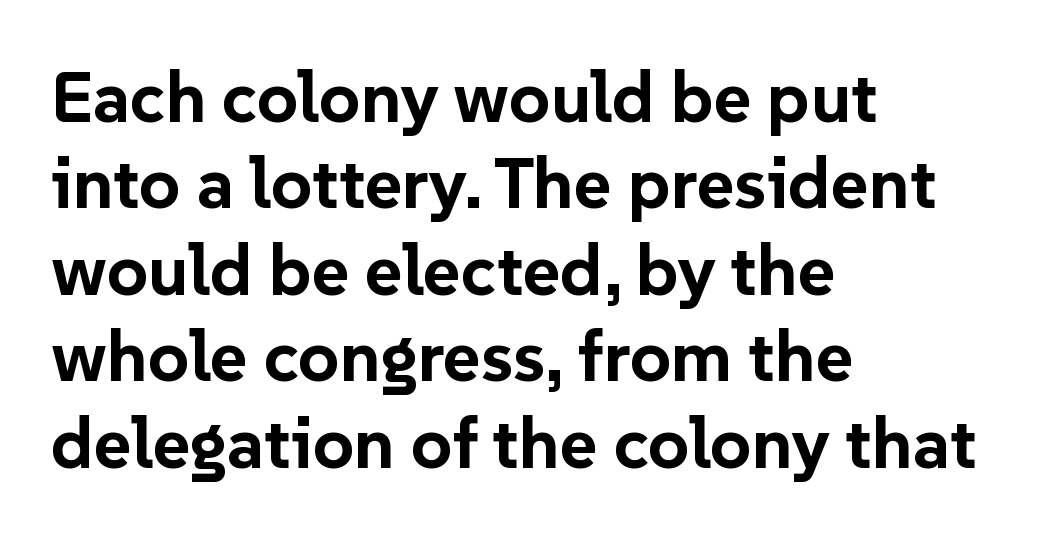
Q: Is the text bold? A: Yes.
Q: Is the text italic (slanted)? A: No, it is upright.
Q: Is the typeface a serif or a sans-serif typeface? A: Sans-serif.
Q: Is the text underlined? A: No.
Q: How is the paragraph aligned? A: Left-aligned.
Q: Is the spacing between letters normal or unusually wide? A: Normal.
Q: Width (condensed, normal, or wide)? A: Normal.
Q: Stroke contrast? A: Low.
Q: x-height? A: Medium.
Q: Monospaced? A: No.
